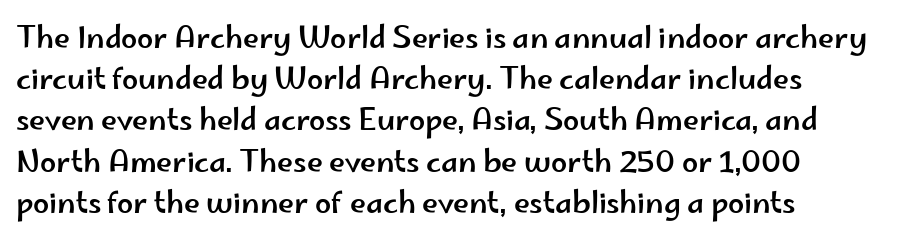
{"serif": "no", "italic": "no", "width": "wide", "stroke_contrast": "low", "x_height": "small", "monospaced": "no", "underline": "no", "line_spacing": "normal", "line_spacing_ratio": 1.42, "letter_spacing": "normal", "letter_spacing_em": 0.0, "glyph_px": 29}
